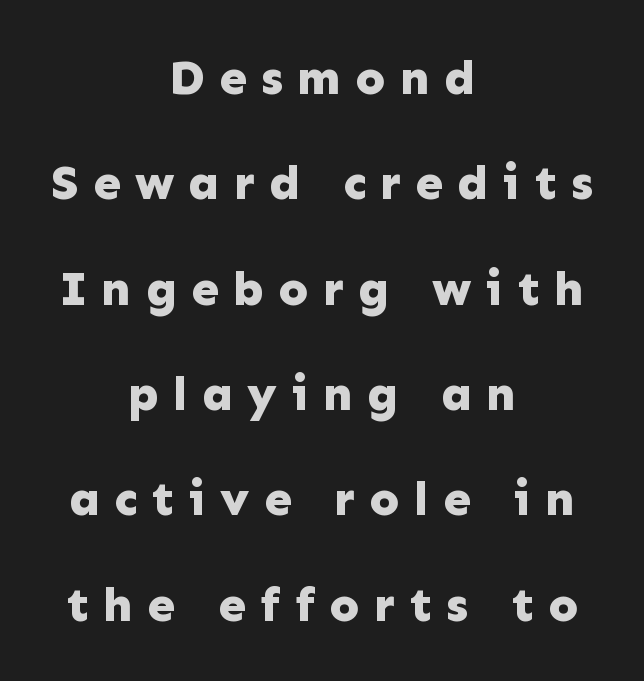
The image shows 49 px bold sans-serif type, upright; set centered, loose line spacing (2.15x), unusually wide letter spacing (+0.29 em), not underlined; low stroke contrast and a medium x-height.
